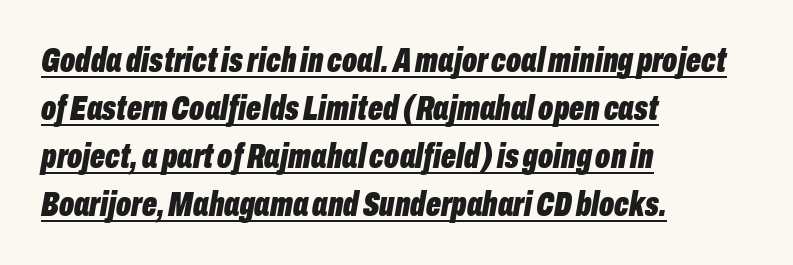
Q: Is the text bold? A: Yes.
Q: Is the text italic (slanted)? A: Yes, it leans right by about 10 degrees.
Q: Is the text underlined? A: Yes.
Q: How is the paragraph aligned? A: Left-aligned.
Q: Is the spacing between letters normal or unusually wide? A: Normal.
Q: Is the spacing between lines tight, normal or loose? A: Normal.
Q: Width (condensed, normal, or wide)? A: Condensed.
Q: Stroke contrast? A: Low.
Q: x-height? A: Medium.
Q: Monospaced? A: No.
